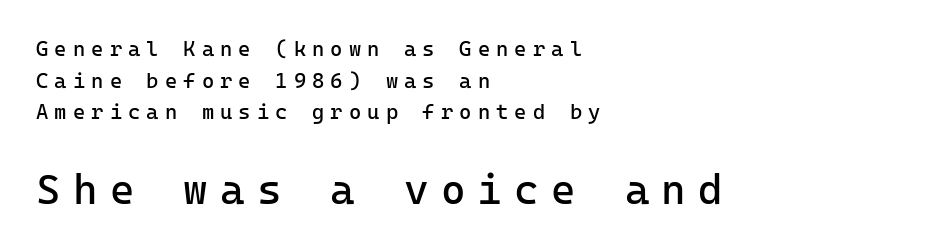
{"serif": "no", "italic": "no", "bold": "no", "weight": "regular", "width": "normal", "stroke_contrast": "low", "x_height": "medium", "monospaced": "yes", "underline": "no", "align": "left", "line_spacing": "normal", "line_spacing_ratio": 1.51, "letter_spacing": "wide", "letter_spacing_em": 0.29, "larger_block": "second", "size_ratio": 2.0, "glyph_px": 42}
